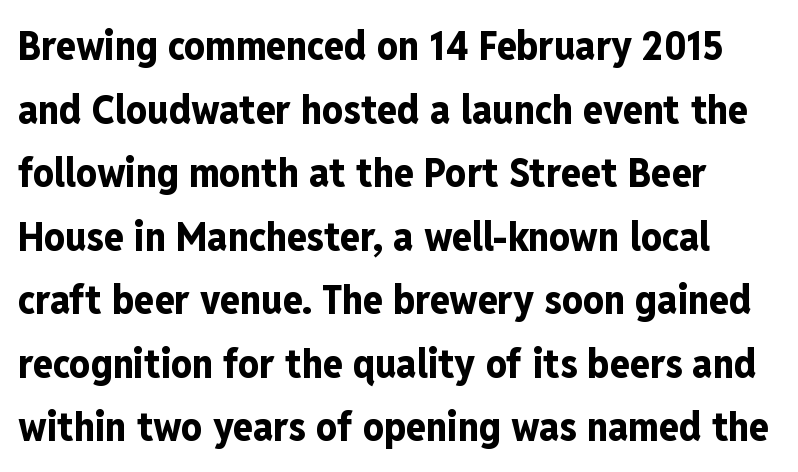
Q: Is the text bold? A: Yes.
Q: Is the text italic (slanted)? A: No, it is upright.
Q: Is the typeface a serif or a sans-serif typeface? A: Sans-serif.
Q: Is the text underlined? A: No.
Q: Is the spacing between letters normal or unusually wide? A: Normal.
Q: Is the spacing between lines tight, normal or loose? A: Normal.
Q: Width (condensed, normal, or wide)? A: Condensed.
Q: Stroke contrast? A: Low.
Q: x-height? A: Medium.
Q: Monospaced? A: No.
